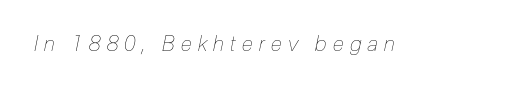
{"italic": "yes", "lean": "right", "slant_degrees": 12, "bold": "no", "underline": "no", "letter_spacing": "wide", "letter_spacing_em": 0.3, "glyph_px": 21}
